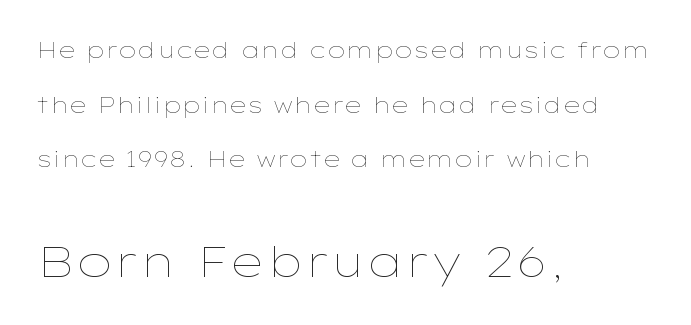
The image shows 43 px thin, wide type, upright; set left-aligned, loose line spacing (2.48x), normal letter spacing, not underlined; the second (bottom) block is 1.95x larger; low stroke contrast and a medium x-height.
